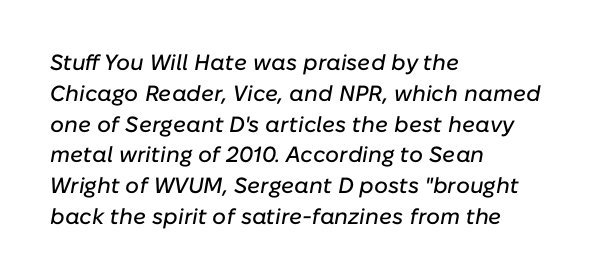
Regular leading. A typesetter would call this zero additional tracking. Italic: yes, the glyphs are oblique. Anything drawn beneath the words? Only blank space. Caption: multi-line text, flush left, ragged right.
